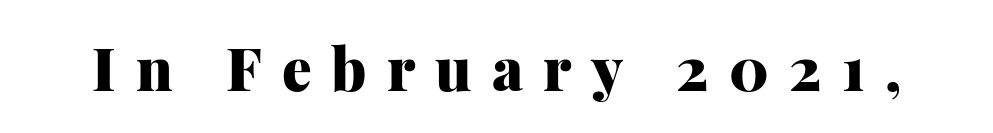
Are there feet on the stems? There are — it's a serif. Underlining? Definitely not there. How are the letters spaced? Widely, with obvious added tracking. Students, this is bold: see how much ink each stroke carries. This is the regular roman posture of the typeface.
